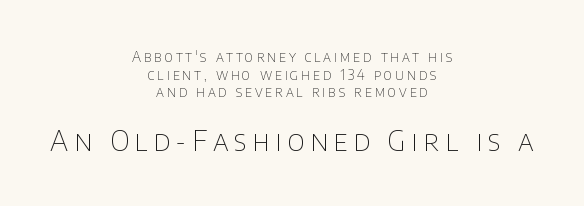
Q: Is the text bold? A: No.
Q: Is the text italic (slanted)? A: No, it is upright.
Q: Is the typeface a serif or a sans-serif typeface? A: Sans-serif.
Q: Is the text underlined? A: No.
Q: How is the paragraph aligned? A: Centered.
Q: Is the spacing between letters normal or unusually wide? A: Unusually wide.
Q: Is the spacing between lines tight, normal or loose? A: Normal.
Q: Which block of text is set in a larger size, the first (top) or the second (bottom)? A: The second (bottom) one.
Q: Width (condensed, normal, or wide)? A: Normal.
Q: Stroke contrast? A: Low.
Q: x-height? A: Large.
Q: Monospaced? A: No.
